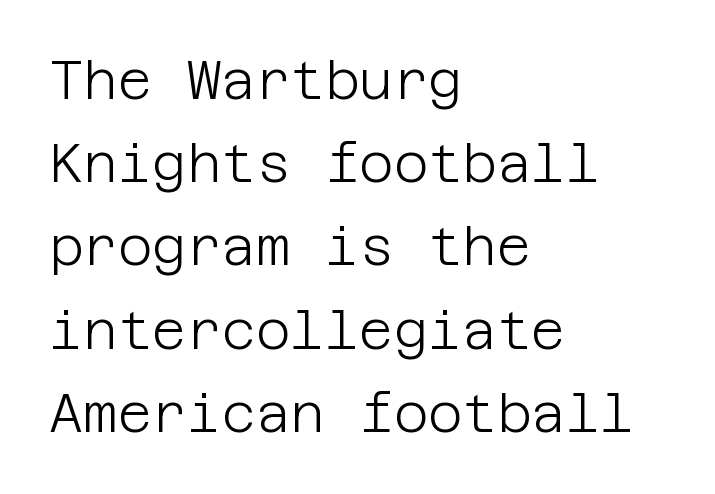
The foot of each line stays bare and open. This rendering leaves character spacing at its baseline value. The lettering stays uniformly vertical, giving the passage a roman look. The line-height multiplier appears to be the usual default. Compared with a typical body face, this is equally light or lighter still.
